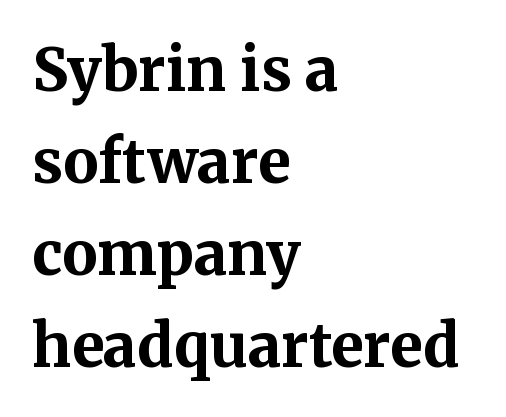
Q: Is the text bold? A: Yes.
Q: Is the text italic (slanted)? A: No, it is upright.
Q: Is the typeface a serif or a sans-serif typeface? A: Serif.
Q: Is the text underlined? A: No.
Q: How is the paragraph aligned? A: Left-aligned.
Q: Is the spacing between letters normal or unusually wide? A: Normal.
Q: Is the spacing between lines tight, normal or loose? A: Normal.
Q: Width (condensed, normal, or wide)? A: Normal.
Q: Stroke contrast? A: Medium.
Q: x-height? A: Medium.
Q: Monospaced? A: No.
